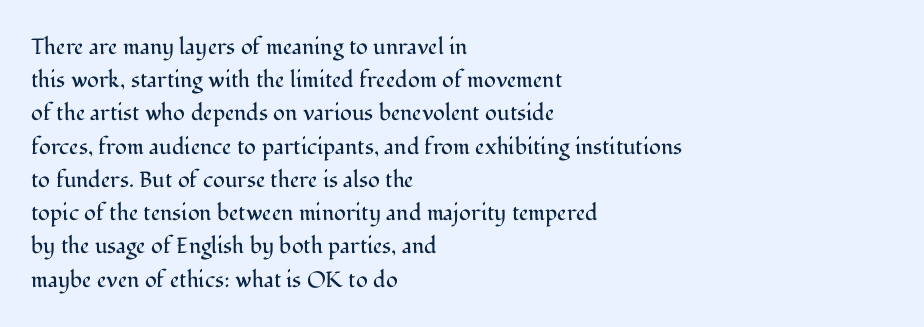
{"italic": "no", "bold": "no", "underline": "no", "align": "left", "line_spacing": "normal", "line_spacing_ratio": 1.51, "letter_spacing": "normal", "letter_spacing_em": 0.0, "glyph_px": 22}
